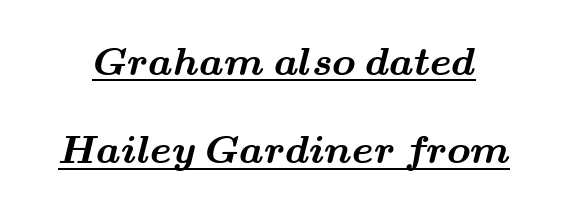
Q: Is the text bold? A: Yes.
Q: Is the typeface a serif or a sans-serif typeface? A: Serif.
Q: Is the text underlined? A: Yes.
Q: Is the spacing between letters normal or unusually wide? A: Normal.
Q: Is the spacing between lines tight, normal or loose? A: Loose.
Q: Width (condensed, normal, or wide)? A: Wide.
Q: Stroke contrast? A: Medium.
Q: x-height? A: Small.
Q: Monospaced? A: No.
